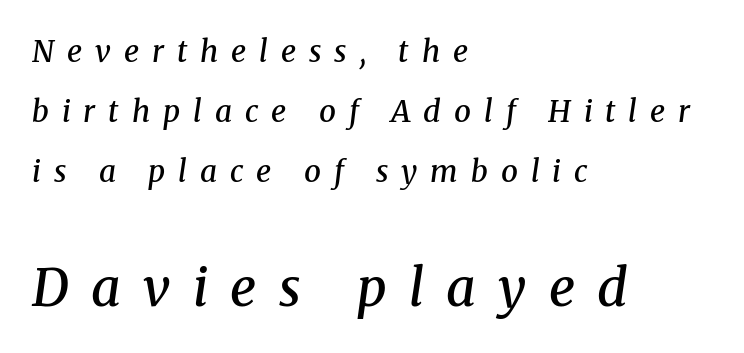
The image shows 52 px semibold serif type, italic (leaning right); set left-aligned, loose line spacing (2.0x), unusually wide letter spacing (+0.43 em), not underlined; the second (bottom) block is 1.73x larger; medium stroke contrast and a medium x-height.
